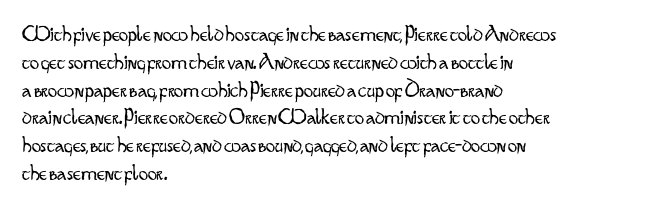
{"italic": "no", "bold": "no", "underline": "no", "align": "left", "line_spacing_ratio": 1.21, "letter_spacing": "normal", "letter_spacing_em": 0.0, "glyph_px": 23}
